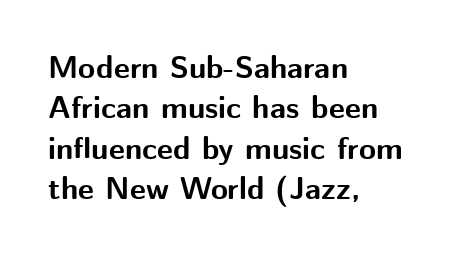
Q: Is the text bold? A: Yes.
Q: Is the text italic (slanted)? A: No, it is upright.
Q: Is the typeface a serif or a sans-serif typeface? A: Sans-serif.
Q: Is the text underlined? A: No.
Q: How is the paragraph aligned? A: Left-aligned.
Q: Is the spacing between letters normal or unusually wide? A: Normal.
Q: Is the spacing between lines tight, normal or loose? A: Normal.
Q: Width (condensed, normal, or wide)? A: Normal.
Q: Stroke contrast? A: Medium.
Q: x-height? A: Medium.
Q: Monospaced? A: No.
